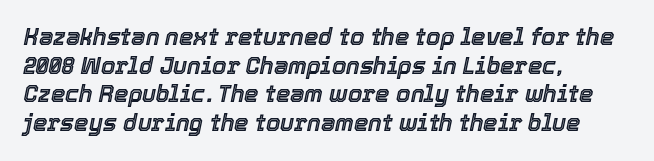
Q: Is the text italic (slanted)? A: Yes, it leans right by about 12 degrees.
Q: Is the text underlined? A: No.
Q: How is the paragraph aligned? A: Left-aligned.
Q: Is the spacing between letters normal or unusually wide? A: Normal.
Q: Is the spacing between lines tight, normal or loose? A: Normal.
